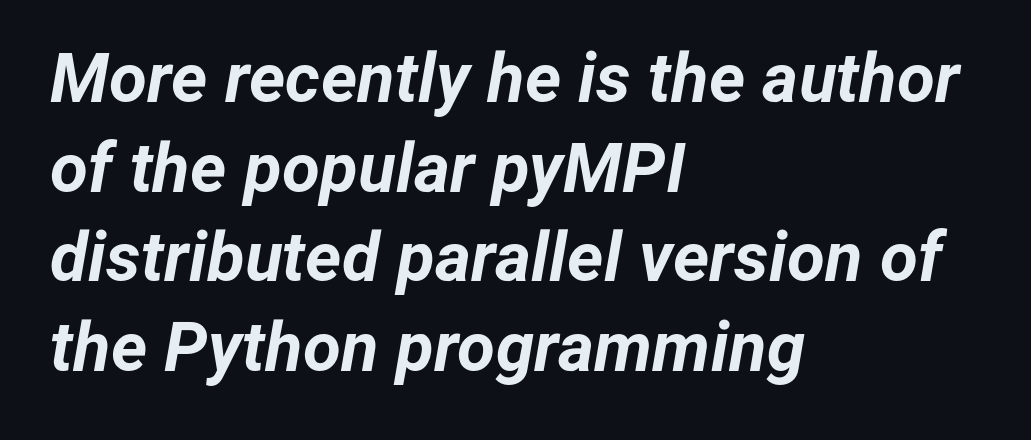
The image shows 69 px bold type, italic (leaning right); set left-aligned, normal line spacing (1.3x), normal letter spacing, not underlined; low stroke contrast and a medium x-height.
